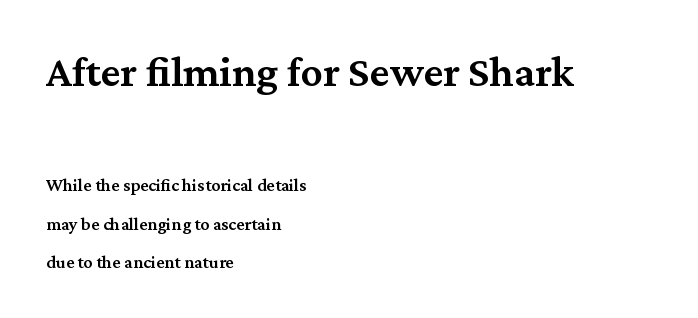
{"serif": "yes", "italic": "no", "bold": "semi", "weight": "semibold", "width": "normal", "stroke_contrast": "medium", "x_height": "medium", "monospaced": "no", "underline": "no", "align": "left", "line_spacing": "loose", "line_spacing_ratio": 2.12, "letter_spacing": "normal", "letter_spacing_em": 0.0, "larger_block": "first", "size_ratio": 2.44, "glyph_px": 44}
